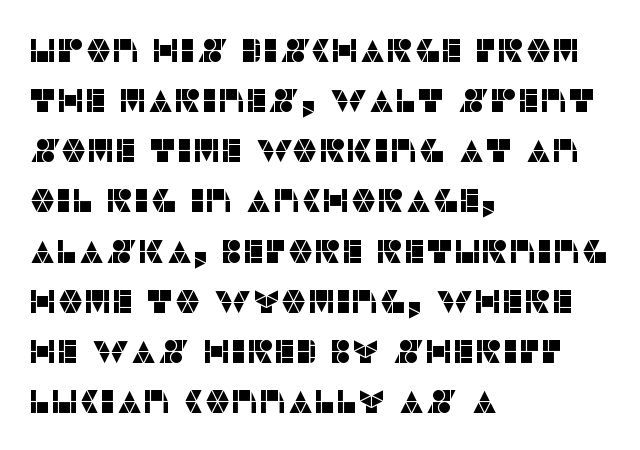
The image shows 33 px sans-serif type, upright; set left-aligned, normal line spacing (1.52x), normal letter spacing, not underlined; low stroke contrast and a large x-height.
